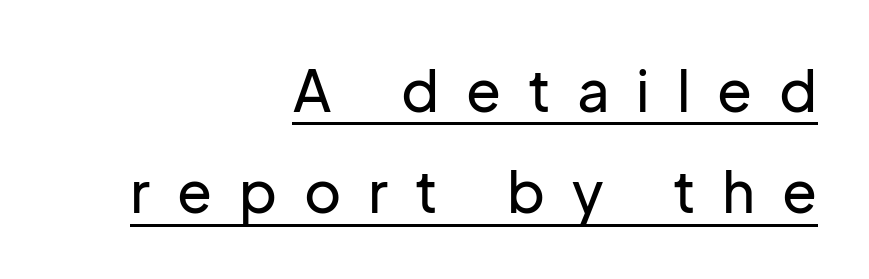
{"serif": "no", "italic": "no", "width": "normal", "stroke_contrast": "low", "x_height": "medium", "monospaced": "no", "underline": "yes", "align": "right", "line_spacing_ratio": 1.78, "letter_spacing": "wide", "letter_spacing_em": 0.47, "glyph_px": 57}
